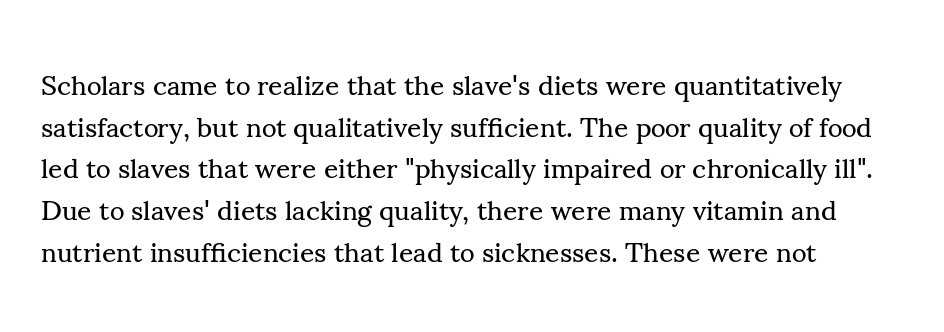
{"serif": "yes", "italic": "no", "bold": "no", "weight": "regular", "width": "normal", "stroke_contrast": "medium", "x_height": "small", "monospaced": "no", "underline": "no", "align": "left", "line_spacing": "normal", "line_spacing_ratio": 1.49, "letter_spacing": "normal", "letter_spacing_em": 0.0, "glyph_px": 28}
